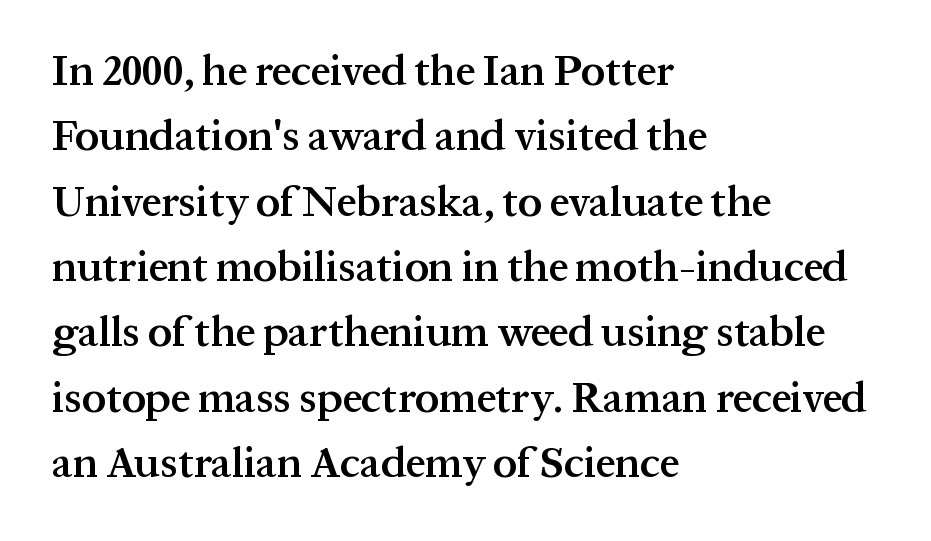
The image shows 43 px semibold serif type, upright; set left-aligned, normal line spacing (1.52x), normal letter spacing, not underlined; medium stroke contrast and a medium x-height.
